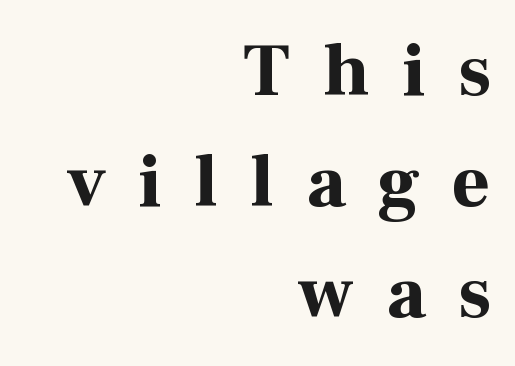
The image shows 74 px bold serif type, upright; set right-aligned, normal line spacing (1.5x), unusually wide letter spacing (+0.44 em), not underlined; high stroke contrast and a medium x-height.
